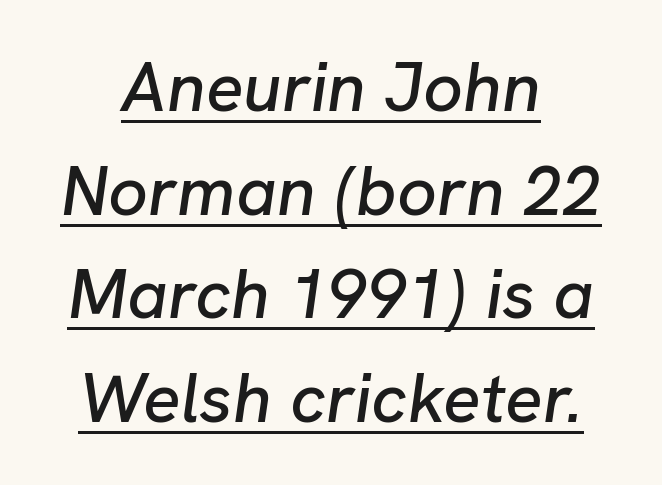
{"italic": "yes", "lean": "right", "slant_degrees": 8, "width": "normal", "stroke_contrast": "low", "x_height": "medium", "monospaced": "no", "underline": "yes", "align": "center", "line_spacing": "normal", "line_spacing_ratio": 1.48, "letter_spacing": "normal", "letter_spacing_em": 0.0, "glyph_px": 70}
